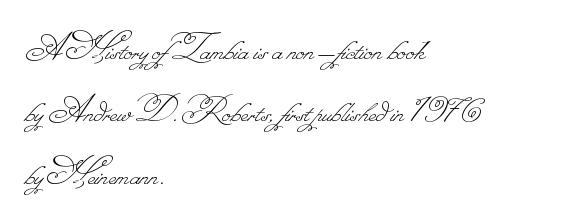
Q: Is the text bold? A: No.
Q: Is the text underlined? A: No.
Q: How is the paragraph aligned? A: Left-aligned.
Q: Is the spacing between letters normal or unusually wide? A: Normal.
Q: Is the spacing between lines tight, normal or loose? A: Normal.
Q: Width (condensed, normal, or wide)? A: Normal.
Q: Stroke contrast? A: Low.
Q: Monospaced? A: No.
